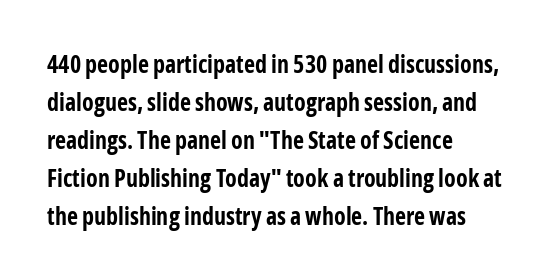
The space between consecutive lines is moderate. Alignment: flush left. The passage shown is not underscored anywhere. The type is set solid horizontally, with unmodified tracking. The characters look thick and weighty, a clear bold. Unlike italic type, these characters show no tilt at all.
